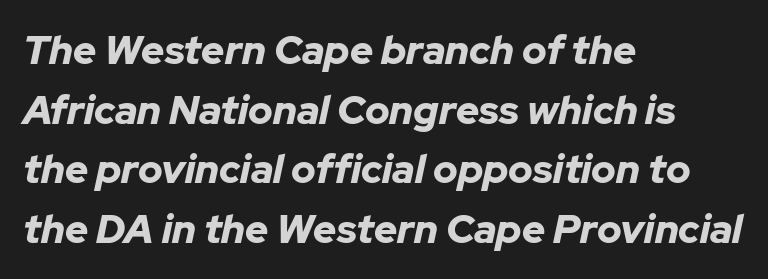
{"italic": "yes", "lean": "right", "slant_degrees": 12, "bold": "yes", "weight": "bold", "width": "normal", "stroke_contrast": "low", "x_height": "medium", "monospaced": "no", "underline": "no", "align": "left", "line_spacing": "normal", "line_spacing_ratio": 1.49, "letter_spacing": "normal", "letter_spacing_em": 0.0, "glyph_px": 40}
